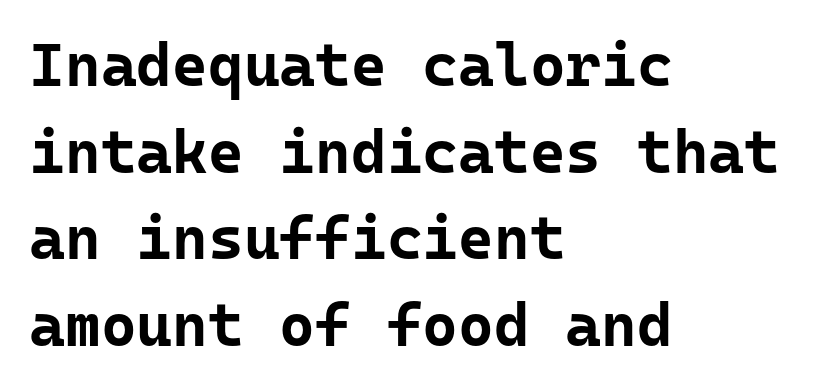
The image shows 61 px bold sans-serif type, upright, monospaced; set left-aligned, normal line spacing (1.42x), normal letter spacing, not underlined; low stroke contrast and a medium x-height.
